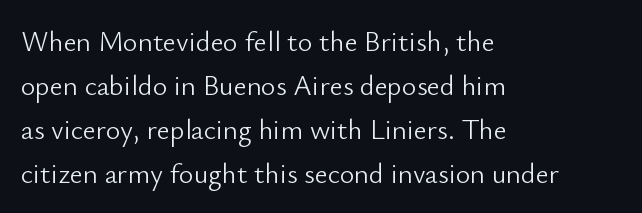
Vertically, the passage feels balanced, rows spaced as you'd expect. Think of a printed novel: that variable character pitch is what you see here. Examine the stroke ends and you'll find no serifs. The face looks like a standard text weight, possibly lighter. The compositor pushed each line to the left boundary.
